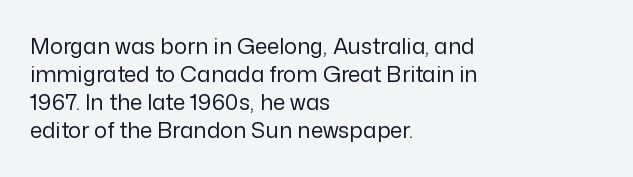
The image shows 22 px text type, upright; set left-aligned, normal line spacing (1.28x), normal letter spacing, not underlined.
